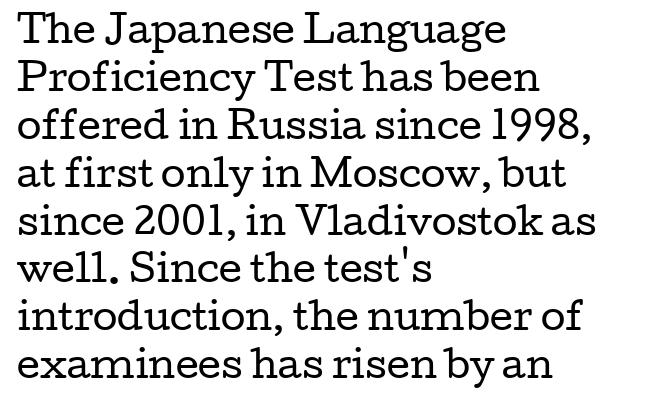
The image shows 36 px regular-weight, wide serif type, upright; set left-aligned, normal line spacing (1.33x), normal letter spacing, not underlined; low stroke contrast and a medium x-height.
